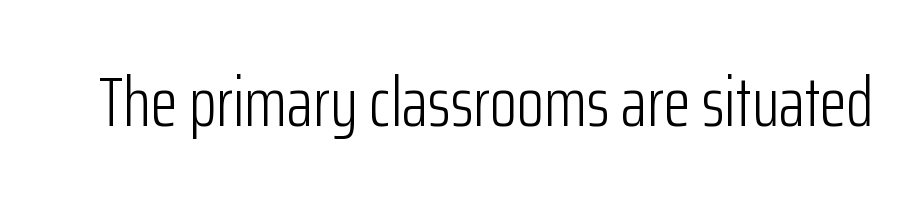
{"serif": "no", "italic": "no", "bold": "no", "weight": "light", "width": "condensed", "stroke_contrast": "low", "x_height": "medium", "monospaced": "no", "underline": "no", "letter_spacing": "normal", "letter_spacing_em": 0.0, "glyph_px": 70}
